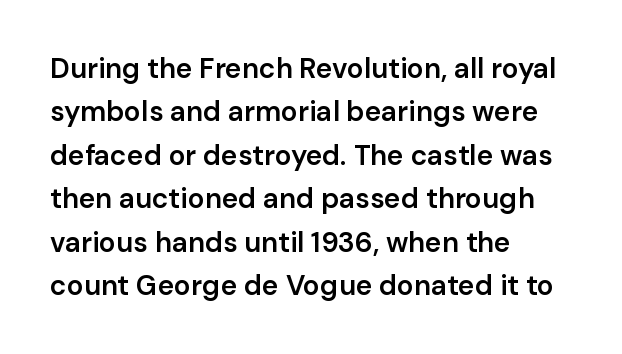
{"serif": "no", "italic": "no", "bold": "semi", "weight": "semibold", "width": "normal", "stroke_contrast": "low", "x_height": "medium", "monospaced": "no", "underline": "no", "align": "left", "line_spacing": "normal", "line_spacing_ratio": 1.55, "letter_spacing": "normal", "letter_spacing_em": 0.0, "glyph_px": 28}
